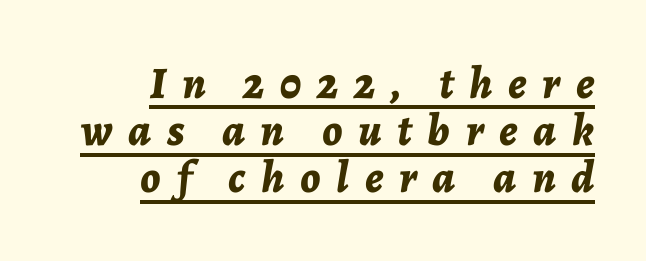
Q: Is the text bold? A: Yes.
Q: Is the text italic (slanted)? A: Yes, it leans right by about 7 degrees.
Q: Is the text underlined? A: Yes.
Q: How is the paragraph aligned? A: Right-aligned.
Q: Is the spacing between letters normal or unusually wide? A: Unusually wide.
Q: Is the spacing between lines tight, normal or loose? A: Tight.
Q: Width (condensed, normal, or wide)? A: Normal.
Q: Stroke contrast? A: Low.
Q: x-height? A: Medium.
Q: Monospaced? A: No.
